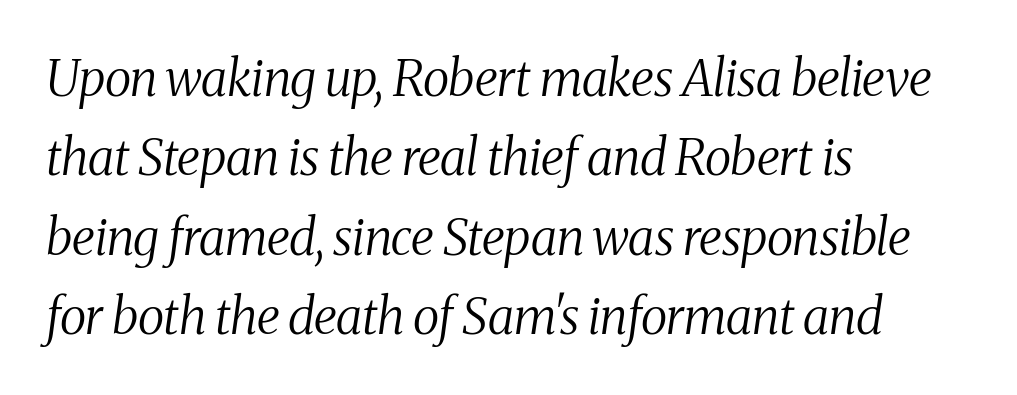
The image shows 50 px regular-weight, condensed serif type, italic (leaning right); set left-aligned, normal line spacing (1.59x), normal letter spacing, not underlined; medium stroke contrast and a medium x-height.
